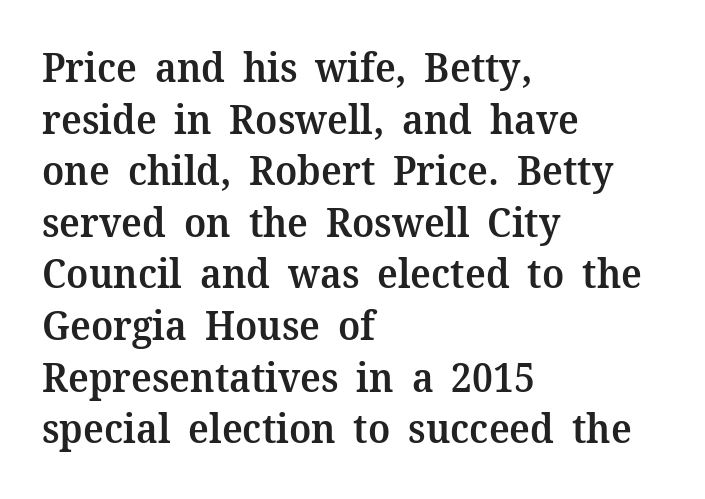
The image shows 40 px semibold serif type, upright; set left-aligned, normal line spacing (1.29x), normal letter spacing, not underlined; medium stroke contrast and a medium x-height.
